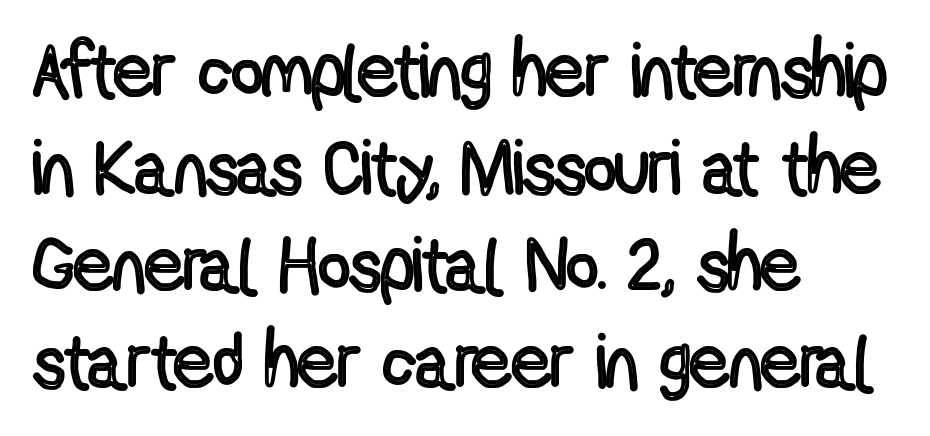
The image shows 77 px condensed type, upright; set left-aligned, normal line spacing (1.26x), normal letter spacing, not underlined; a medium x-height.
